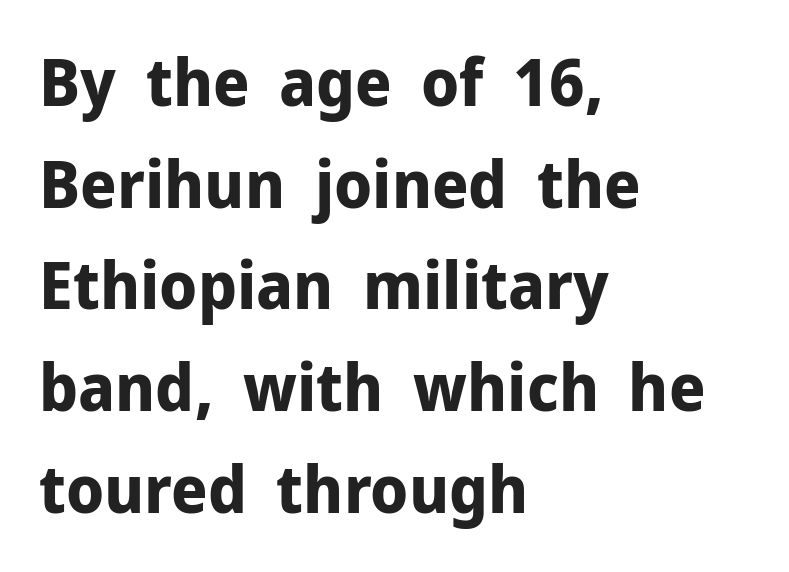
{"serif": "no", "italic": "no", "bold": "yes", "weight": "bold", "width": "normal", "stroke_contrast": "low", "x_height": "medium", "monospaced": "no", "underline": "no", "align": "left", "line_spacing": "normal", "line_spacing_ratio": 1.54, "letter_spacing": "normal", "letter_spacing_em": 0.0, "glyph_px": 66}
